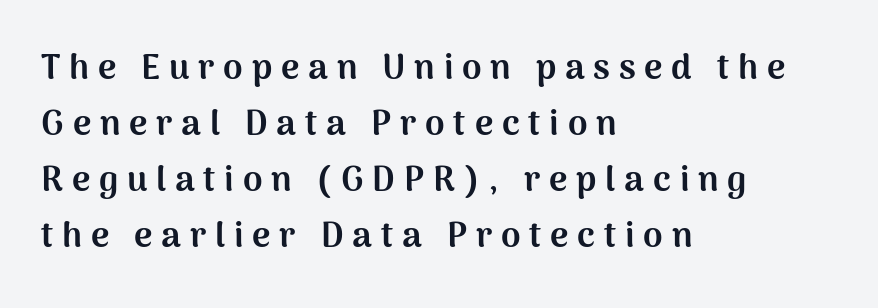
Looks like regular typesetting: each glyph gets only the width it needs. Each line starts at the same left margin while the right side varies. Just letters on the line, the space beneath them empty. Nope, not italic — everything's standing straight. A normal amount of white space separates one row of letters from the next.
